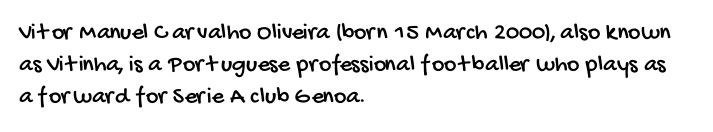
{"underline": "no", "align": "left", "line_spacing": "normal", "line_spacing_ratio": 1.34, "letter_spacing": "normal", "letter_spacing_em": 0.0, "glyph_px": 24}
